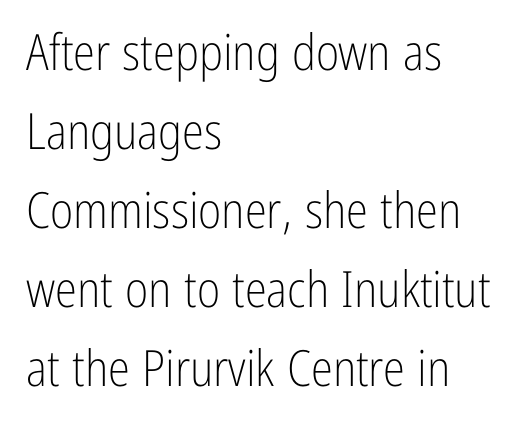
Q: Is the text bold? A: No.
Q: Is the text italic (slanted)? A: No, it is upright.
Q: Is the typeface a serif or a sans-serif typeface? A: Sans-serif.
Q: Is the text underlined? A: No.
Q: How is the paragraph aligned? A: Left-aligned.
Q: Is the spacing between letters normal or unusually wide? A: Normal.
Q: Is the spacing between lines tight, normal or loose? A: Normal.
Q: Width (condensed, normal, or wide)? A: Condensed.
Q: Stroke contrast? A: Low.
Q: x-height? A: Medium.
Q: Monospaced? A: No.
